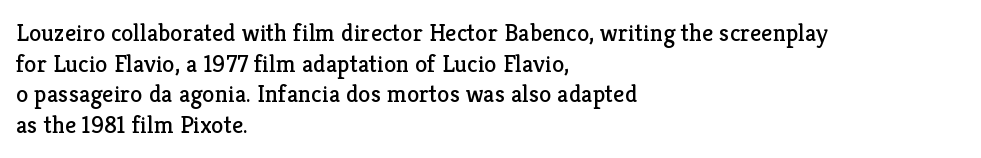
The image shows 25 px text type, upright; set left-aligned, line spacing 1.23x, normal letter spacing, not underlined.
